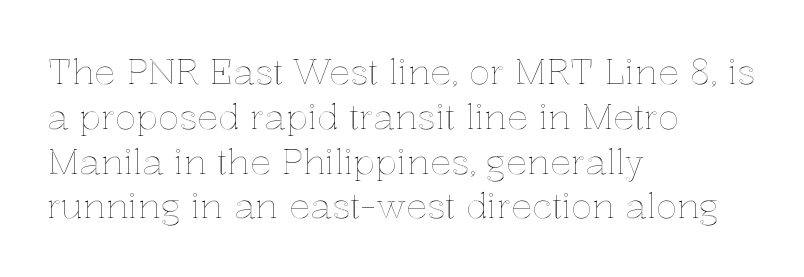
Q: Is the text italic (slanted)? A: No, it is upright.
Q: Is the text underlined? A: No.
Q: How is the paragraph aligned? A: Left-aligned.
Q: Is the spacing between letters normal or unusually wide? A: Normal.
Q: Is the spacing between lines tight, normal or loose? A: Normal.
Q: Width (condensed, normal, or wide)? A: Normal.
Q: x-height? A: Medium.
Q: Monospaced? A: No.
